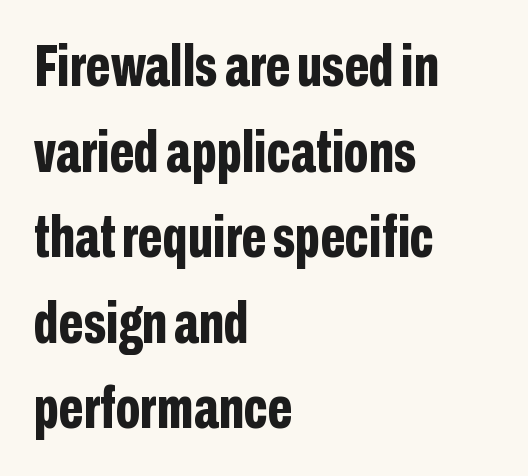
The image shows 59 px bold, condensed sans-serif type, upright; set left-aligned, normal line spacing (1.45x), normal letter spacing, not underlined; low stroke contrast and a medium x-height.
